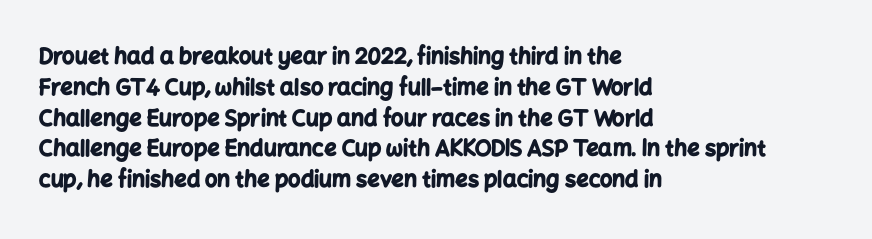
{"italic": "no", "bold": "yes", "underline": "no", "align": "left", "line_spacing": "normal", "line_spacing_ratio": 1.4, "letter_spacing": "normal", "letter_spacing_em": 0.0, "glyph_px": 22}
